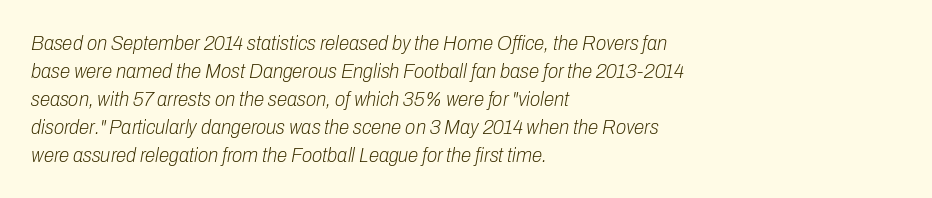
Q: Is the text bold? A: No.
Q: Is the text italic (slanted)? A: Yes, it leans right by about 10 degrees.
Q: Is the text underlined? A: No.
Q: How is the paragraph aligned? A: Left-aligned.
Q: Is the spacing between letters normal or unusually wide? A: Normal.
Q: Is the spacing between lines tight, normal or loose? A: Normal.
